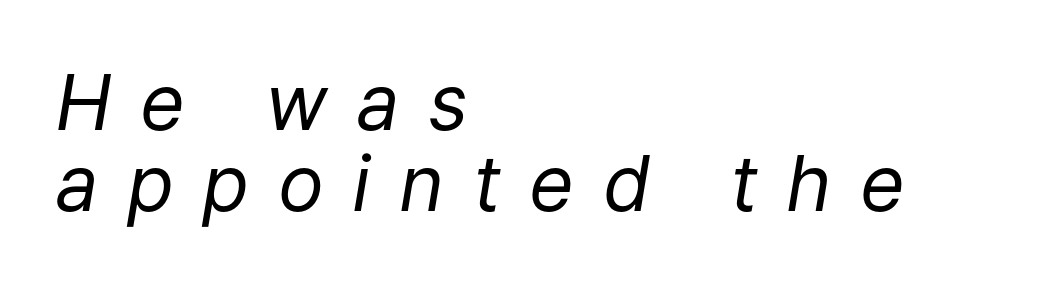
Closely set lines give the paragraph a compact silhouette. Does the lettering tilt? It does — this is italic. Counters stay open thanks to moderate or lighter strokes. Looks like regular typesetting: each glyph gets only the width it needs. The area under the type is left untouched.
